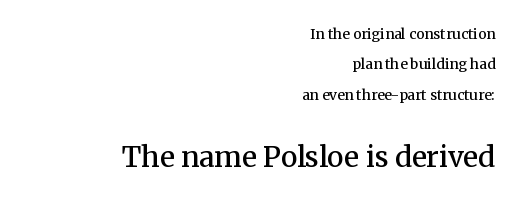
The specimen reads as upright at a glance. Compared with an ordinary text face, these strokes are moderately heavier — a semibold. One-word summary of the alignment: right. Default kerning and tracking; the words read as compact shapes. Descenders hang freely into open space. Baseline-to-baseline distance is far greater than the letter height.
